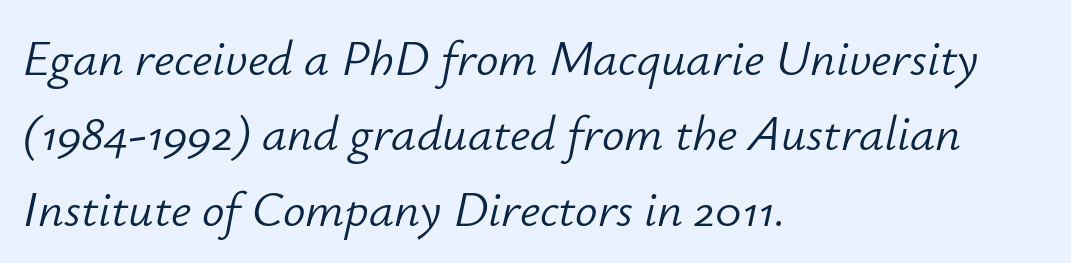
Notice how the stems are inclined rather than vertical — that's the hallmark of italics. Think standard paragraph weight, or any step lighter than that. A student would call this left alignment; a typographer would say flush left, rag right. A typesetter would call this leading conventional body-copy spacing. Is this a fixed-width face? No — the glyphs have proportional, varying widths.
